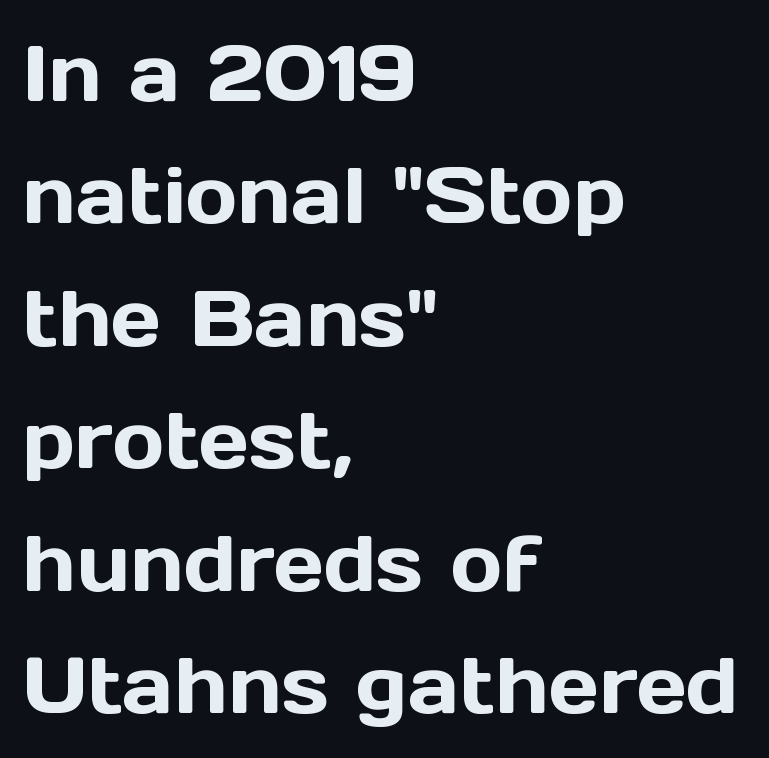
Q: Is the text italic (slanted)? A: No, it is upright.
Q: Is the typeface a serif or a sans-serif typeface? A: Sans-serif.
Q: Is the text underlined? A: No.
Q: How is the paragraph aligned? A: Left-aligned.
Q: Is the spacing between letters normal or unusually wide? A: Normal.
Q: Is the spacing between lines tight, normal or loose? A: Normal.
Q: Width (condensed, normal, or wide)? A: Normal.
Q: x-height? A: Medium.
Q: Monospaced? A: No.
